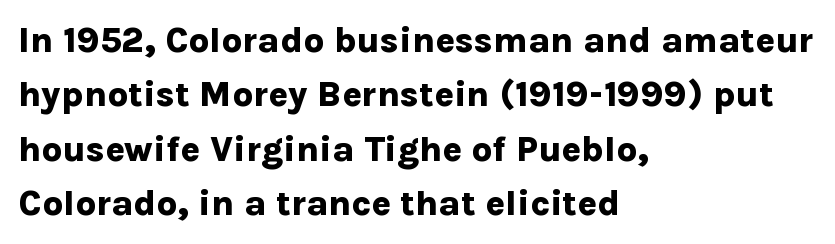
Nope, no serifs anywhere on these letters. Descenders hang freely into open space. The face used here is proportionally spaced, like ordinary book or web type. Compared with a centered layout, this one pins lines to the left instead. Vertically, the passage feels balanced, rows spaced as you'd expect.
